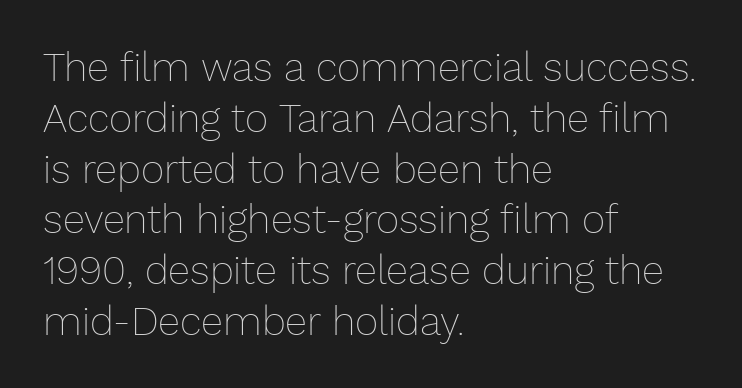
Q: Is the text bold? A: No.
Q: Is the text italic (slanted)? A: No, it is upright.
Q: Is the text underlined? A: No.
Q: How is the paragraph aligned? A: Left-aligned.
Q: Is the spacing between letters normal or unusually wide? A: Normal.
Q: Is the spacing between lines tight, normal or loose? A: Normal.
Q: Width (condensed, normal, or wide)? A: Normal.
Q: Stroke contrast? A: Low.
Q: x-height? A: Medium.
Q: Monospaced? A: No.
